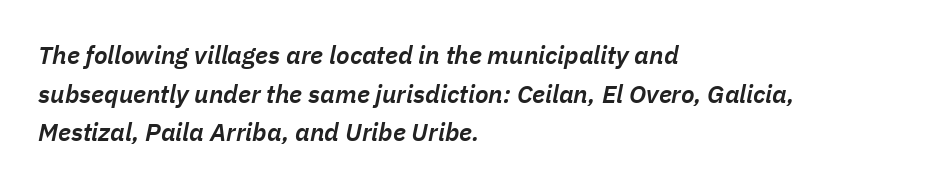
The image shows 25 px text type, italic (leaning right); set left-aligned, normal line spacing (1.55x), normal letter spacing, not underlined.
